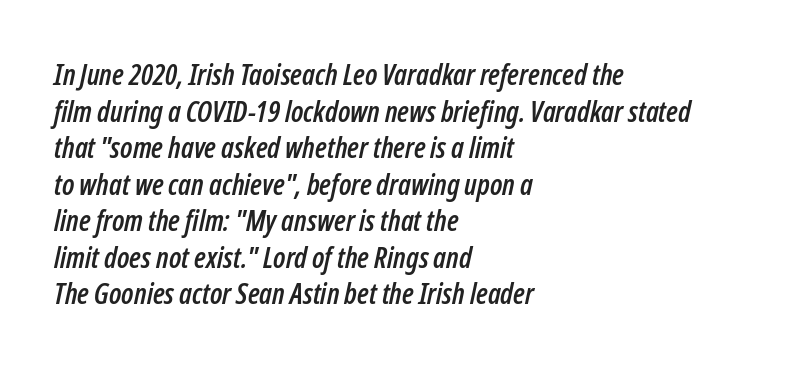
Posture: slanted. A bare baseline throughout the passage. Baseline-to-baseline distance is the conventional proportion of letter height. Caption: multi-line text, flush left, ragged right.
